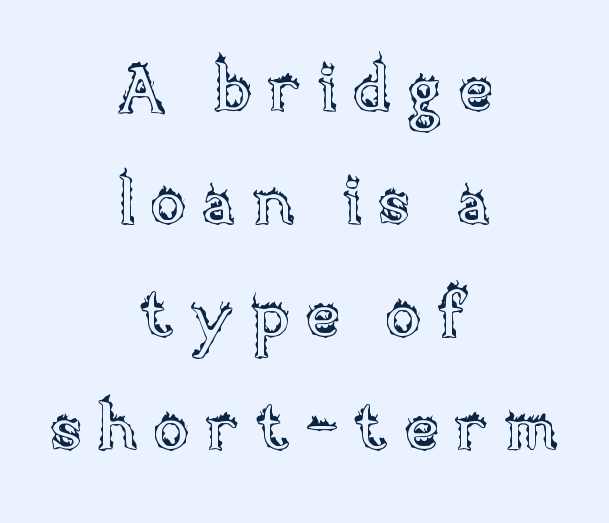
Clear beneath every line of the passage. The lines are quadded center. Spacing verdict: proportional, widths tailored to each character. Does extra space separate the letters? Yes, quite a lot of it. The lettering holds an erect, upright posture throughout.
